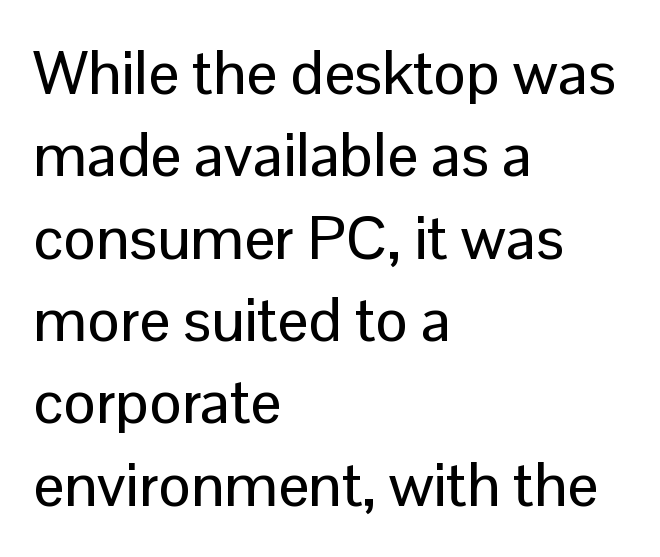
Q: Is the text italic (slanted)? A: No, it is upright.
Q: Is the typeface a serif or a sans-serif typeface? A: Sans-serif.
Q: Is the text underlined? A: No.
Q: How is the paragraph aligned? A: Left-aligned.
Q: Is the spacing between letters normal or unusually wide? A: Normal.
Q: Is the spacing between lines tight, normal or loose? A: Normal.
Q: Width (condensed, normal, or wide)? A: Normal.
Q: Stroke contrast? A: Low.
Q: x-height? A: Medium.
Q: Monospaced? A: No.
